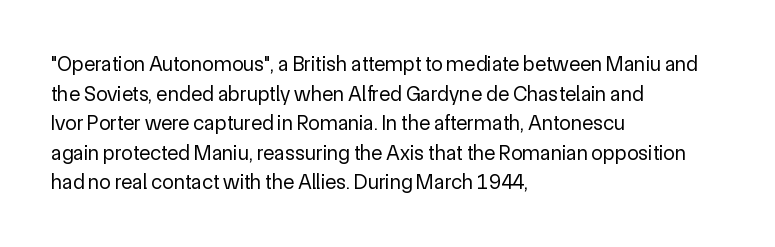
Q: Is the text bold? A: No.
Q: Is the text italic (slanted)? A: No, it is upright.
Q: Is the text underlined? A: No.
Q: How is the paragraph aligned? A: Left-aligned.
Q: Is the spacing between letters normal or unusually wide? A: Normal.
Q: Is the spacing between lines tight, normal or loose? A: Normal.
